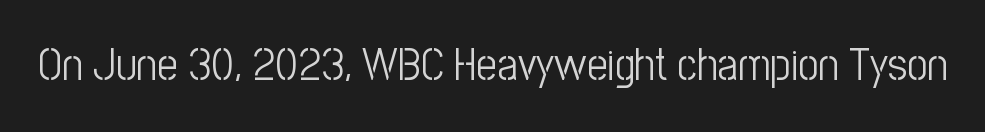
The image shows 45 px light, condensed sans-serif type, upright; set normal letter spacing, not underlined; low stroke contrast and a medium x-height.
